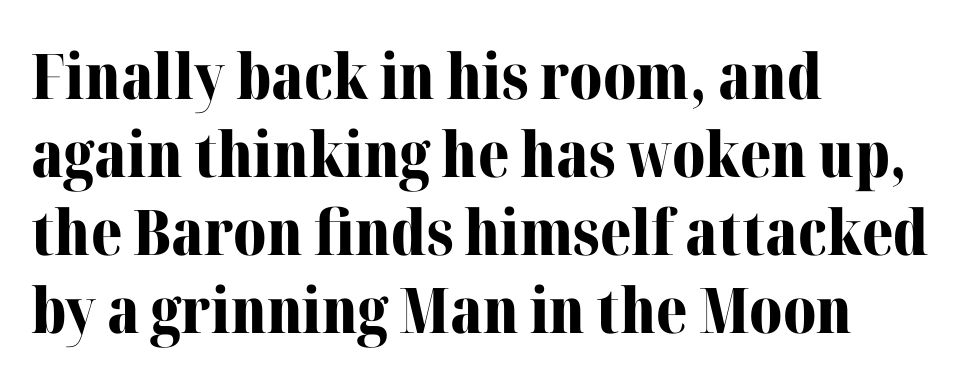
{"serif": "yes", "italic": "no", "bold": "yes", "weight": "bold", "width": "normal", "stroke_contrast": "medium", "x_height": "medium", "monospaced": "no", "underline": "no", "align": "left", "line_spacing_ratio": 1.24, "letter_spacing": "normal", "letter_spacing_em": 0.0, "glyph_px": 63}
